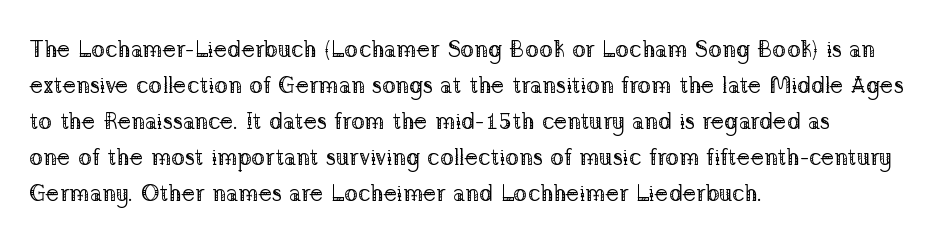
The image shows 23 px text type, upright; set left-aligned, normal line spacing (1.56x), normal letter spacing, not underlined.
